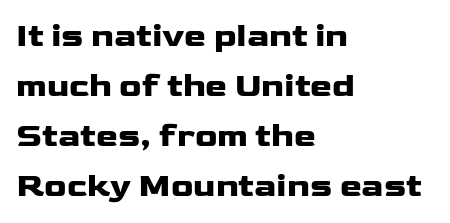
The image shows 33 px heavy, wide sans-serif type, upright; set left-aligned, normal line spacing (1.52x), normal letter spacing, not underlined; low stroke contrast and a medium x-height.
